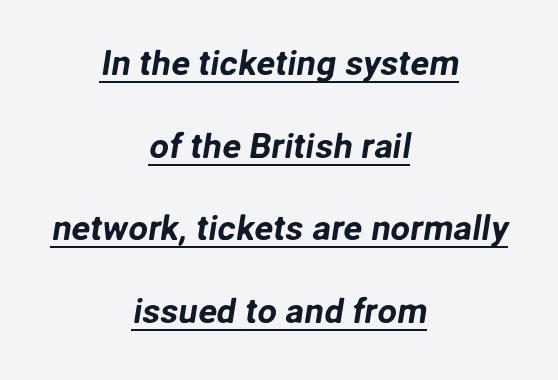
{"serif": "no", "width": "normal", "stroke_contrast": "low", "x_height": "medium", "monospaced": "no", "underline": "yes", "align": "center", "line_spacing": "loose", "line_spacing_ratio": 2.36, "letter_spacing": "normal", "letter_spacing_em": 0.0, "glyph_px": 35}
